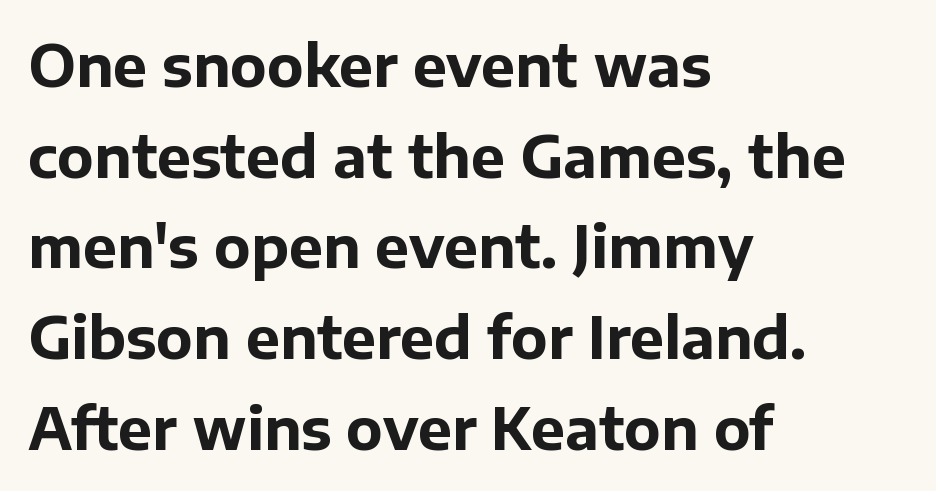
{"serif": "no", "italic": "no", "bold": "yes", "weight": "bold", "width": "normal", "stroke_contrast": "low", "x_height": "medium", "monospaced": "no", "underline": "no", "align": "left", "line_spacing": "normal", "line_spacing_ratio": 1.59, "letter_spacing": "normal", "letter_spacing_em": 0.0, "glyph_px": 57}
